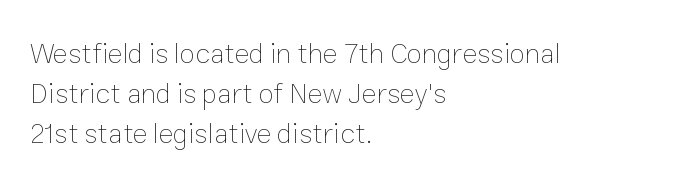
Glyph-to-glyph distance matches everyday printed text. Here the designer chose a conventional face with non-uniform glyph widths. If you measured baseline to baseline, you'd find a middling distance. The text block is weighted toward the left margin, trailing off unevenly rightward.
